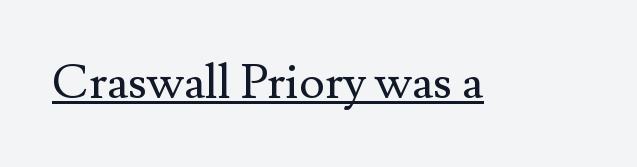
{"serif": "yes", "italic": "no", "bold": "no", "weight": "regular", "width": "normal", "stroke_contrast": "medium", "x_height": "small", "monospaced": "no", "underline": "yes", "letter_spacing": "normal", "letter_spacing_em": 0.0, "glyph_px": 48}
